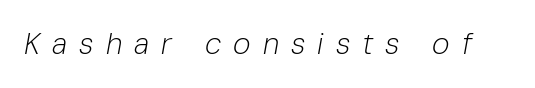
Tracking here is generous; glyphs stand well apart from one another. A clean baseline with only descenders dipping below it. Stroke thickness stays within the range of a standard reading face or lighter. You can tell it's italic because the verticals aren't actually vertical. The rendering uses natural spacing where letterforms have individual widths.
